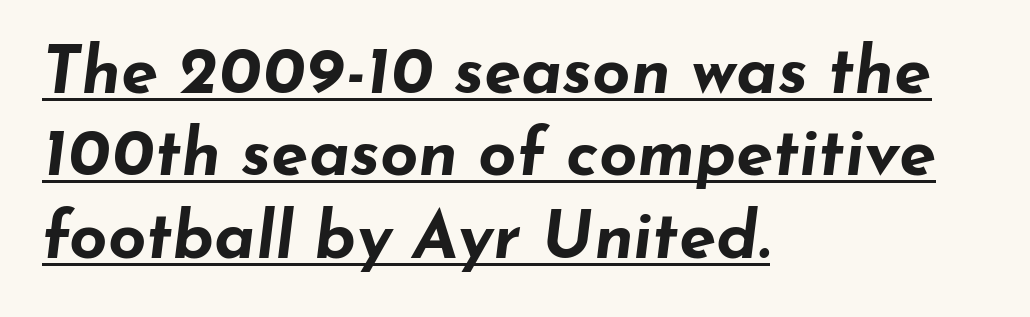
{"italic": "yes", "lean": "right", "slant_degrees": 7, "bold": "yes", "weight": "bold", "width": "wide", "stroke_contrast": "low", "x_height": "small", "monospaced": "no", "underline": "yes", "align": "left", "line_spacing_ratio": 1.23, "letter_spacing": "normal", "letter_spacing_em": 0.0, "glyph_px": 67}
